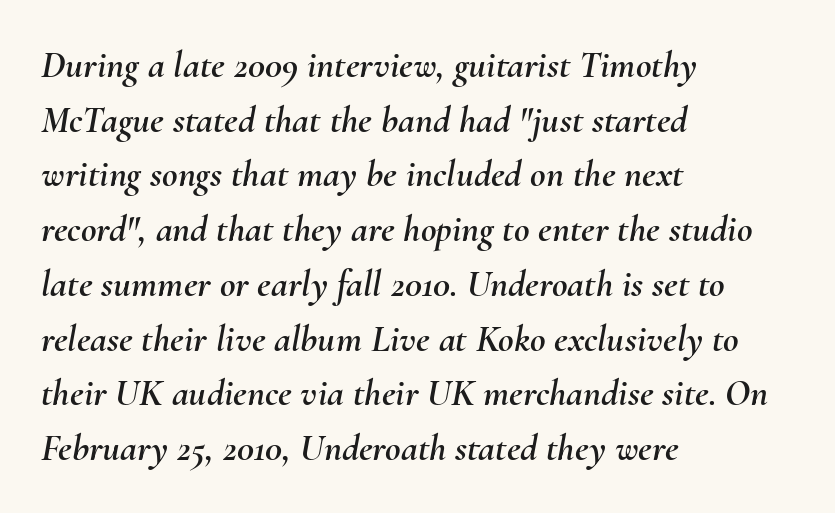
{"italic": "yes", "lean": "right", "slant_degrees": 10, "width": "normal", "stroke_contrast": "medium", "x_height": "small", "monospaced": "no", "underline": "no", "align": "left", "line_spacing": "normal", "line_spacing_ratio": 1.44, "letter_spacing": "normal", "letter_spacing_em": 0.0, "glyph_px": 38}
